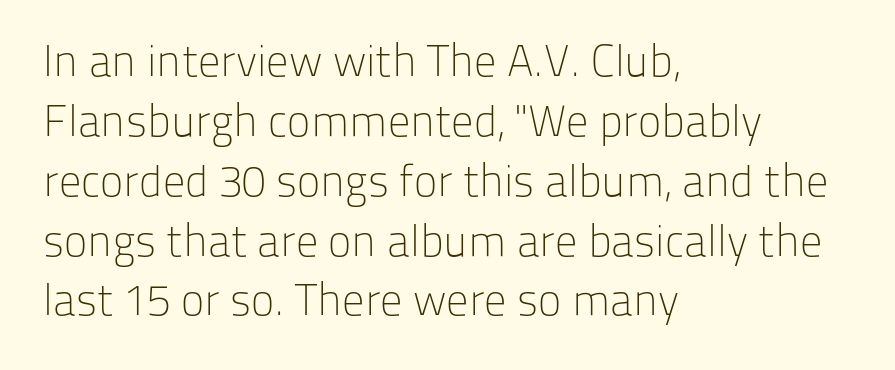
The image shows 44 px light sans-serif type, upright; set left-aligned, normal line spacing (1.36x), normal letter spacing, not underlined; low stroke contrast and a medium x-height.
